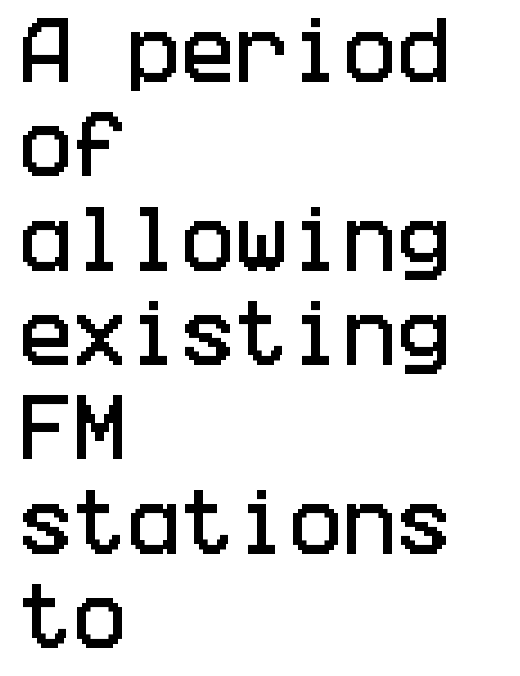
Q: Is the text italic (slanted)? A: No, it is upright.
Q: Is the typeface a serif or a sans-serif typeface? A: Sans-serif.
Q: Is the text underlined? A: No.
Q: How is the paragraph aligned? A: Left-aligned.
Q: Is the spacing between letters normal or unusually wide? A: Normal.
Q: Is the spacing between lines tight, normal or loose? A: Normal.
Q: Width (condensed, normal, or wide)? A: Condensed.
Q: Stroke contrast? A: Low.
Q: x-height? A: Large.
